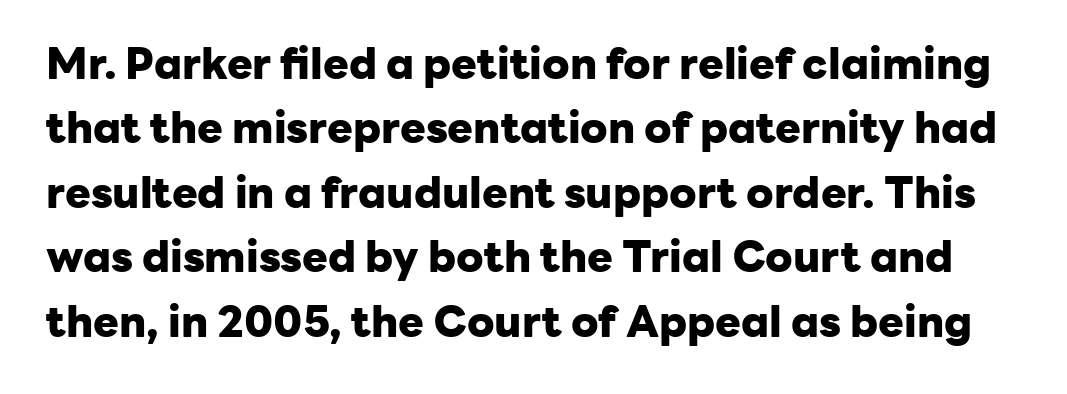
The image shows 43 px heavy sans-serif type, upright; set normal line spacing (1.5x), normal letter spacing, not underlined; low stroke contrast and a medium x-height.
